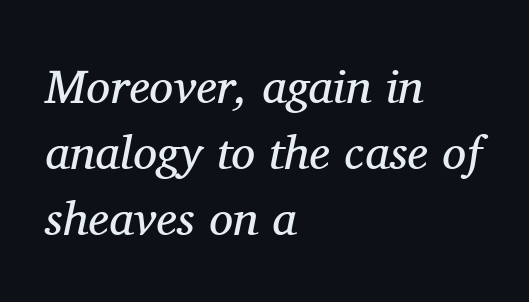
Here the designer chose a conventional face with non-uniform glyph widths. Counters stay open thanks to moderate or lighter strokes. Spacing between characters is what you'd get straight out of the box. Normally led — the rows are evenly, conventionally spaced. The font's italic variant was chosen for this text. Honestly, there is no underline to notice here at all.
